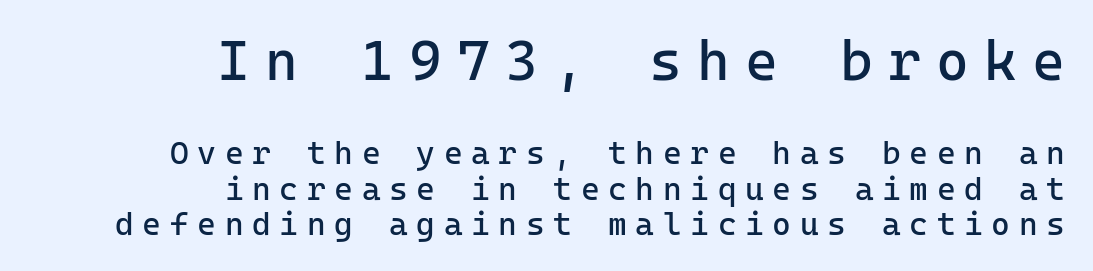
The image shows 56 px regular-weight sans-serif type, upright, monospaced; set right-aligned, tight line spacing (1.1x), unusually wide letter spacing (+0.27 em), not underlined; the first (top) block is 1.75x larger; low stroke contrast and a medium x-height.
